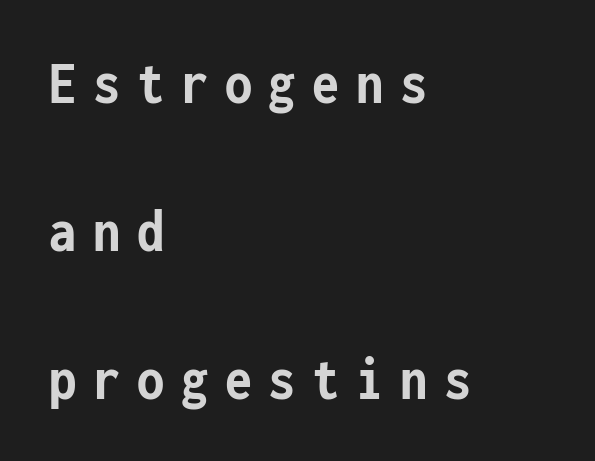
The gaps between neighbouring characters are conspicuously large. Stroke terminals: plain, sans-serif. Horizontal bands of white between lines are thick stripes. Caption: multi-line text, flush left, ragged right. Type without underlining. It's the straight-up-and-down kind of type.
